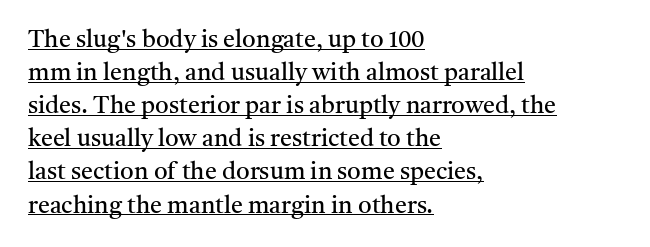
The strokes are not fattened; the text isn't bold. A classic flush-left, rag-right setting is used for this passage. Standard letterfit; no display-style spreading of the glyphs. The space between consecutive lines is moderate. Students, observe the line beneath the letters — that is underlining. Italic? Not at all — the glyphs are vertical.
